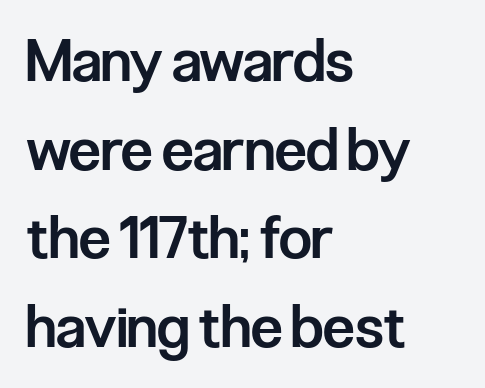
The image shows 58 px semibold, condensed sans-serif type, upright; set left-aligned, normal line spacing (1.53x), normal letter spacing, not underlined; low stroke contrast and a medium x-height.
